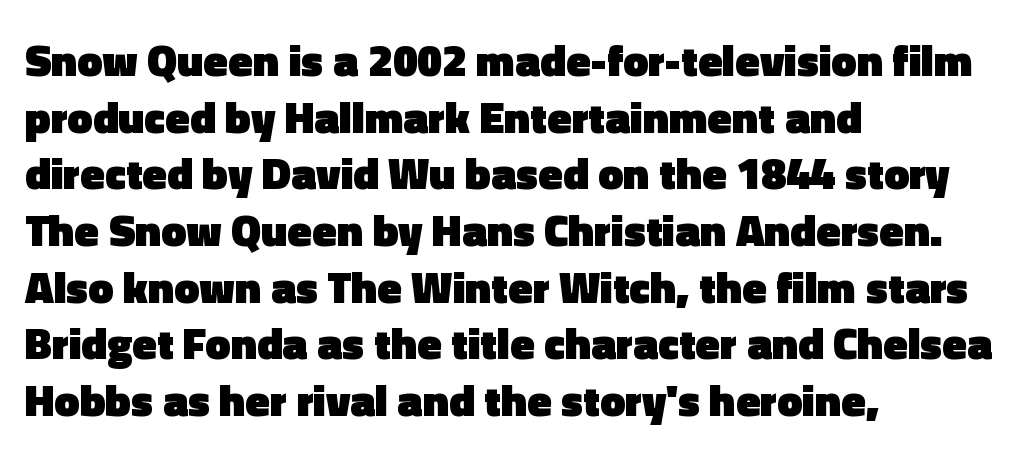
A full-strength bold gives these letters their thick strokes. Rule under the text: the space is simply empty. A typesetter would label this face a sans. These lines are set flush left with a ragged right edge. How would I describe the line gaps? Plain and ordinary.
